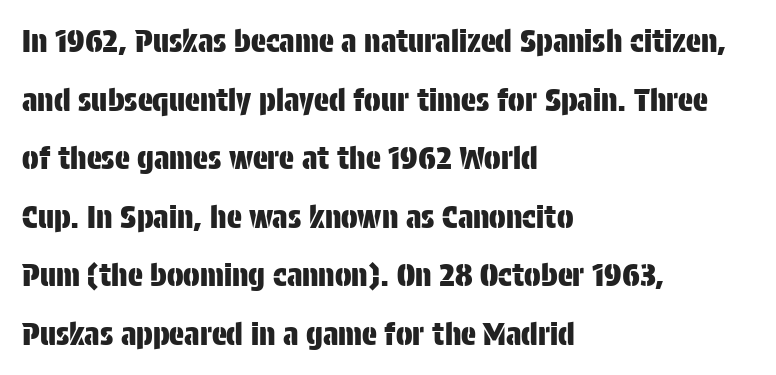
{"serif": "no", "italic": "no", "width": "condensed", "stroke_contrast": "low", "x_height": "large", "monospaced": "no", "underline": "no", "align": "left", "line_spacing_ratio": 1.89, "letter_spacing": "normal", "letter_spacing_em": 0.0, "glyph_px": 31}
